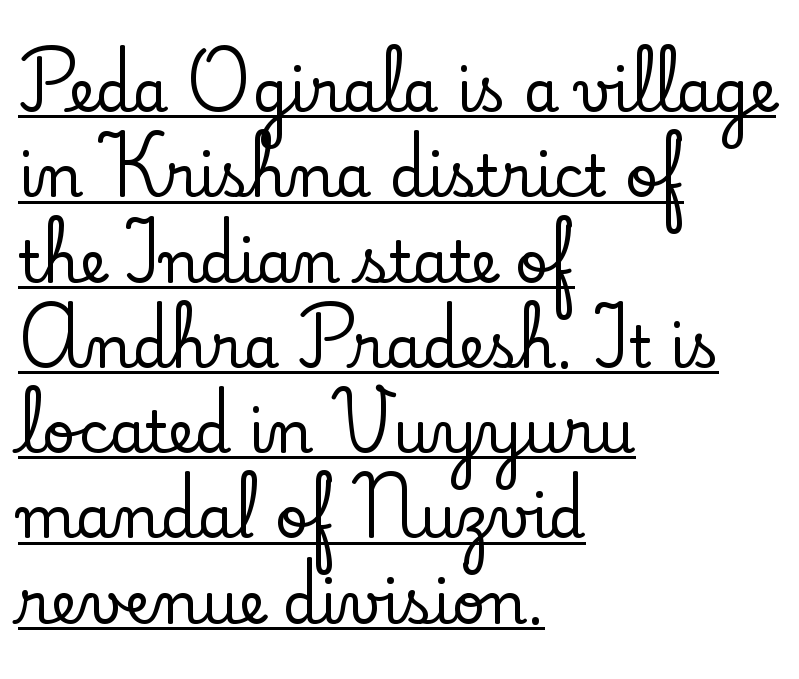
{"serif": "yes", "italic": "no", "width": "normal", "stroke_contrast": "low", "x_height": "small", "monospaced": "no", "underline": "yes", "align": "left", "line_spacing": "normal", "line_spacing_ratio": 1.47, "letter_spacing": "normal", "letter_spacing_em": 0.0, "glyph_px": 58}
